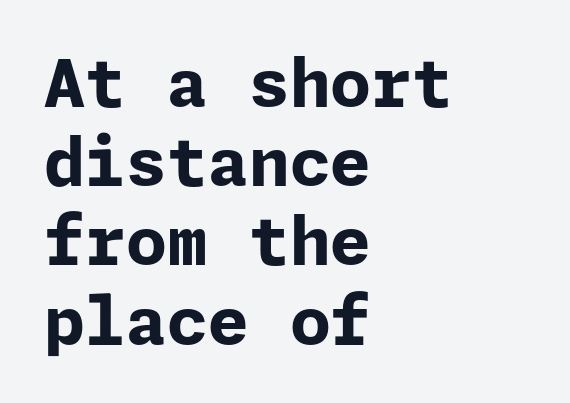
The image shows 66 px bold sans-serif type, upright; set left-aligned, line spacing 1.2x, normal letter spacing, not underlined; low stroke contrast and a medium x-height.
